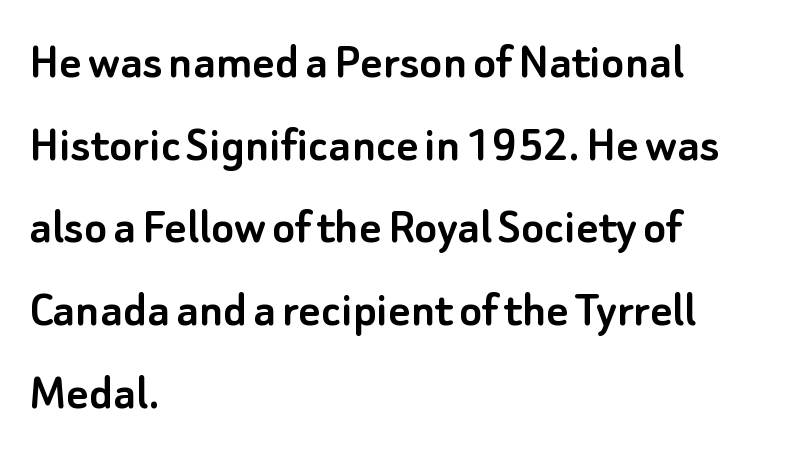
The letters advance in unequal steps, a hallmark of proportional type. The lettering stays uniformly vertical, giving the passage a roman look. Underlining? Definitely not there. Compared with typical paragraphs, the rows here are spaced about the same.
